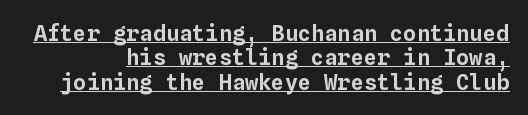
{"italic": "no", "underline": "yes", "line_spacing": "tight", "line_spacing_ratio": 1.11, "letter_spacing": "normal", "letter_spacing_em": 0.0, "glyph_px": 22}
